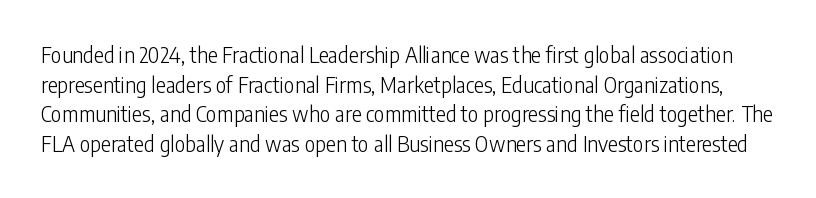
Q: Is the text bold? A: No.
Q: Is the text italic (slanted)? A: No, it is upright.
Q: Is the text underlined? A: No.
Q: Is the spacing between letters normal or unusually wide? A: Normal.
Q: Is the spacing between lines tight, normal or loose? A: Normal.
